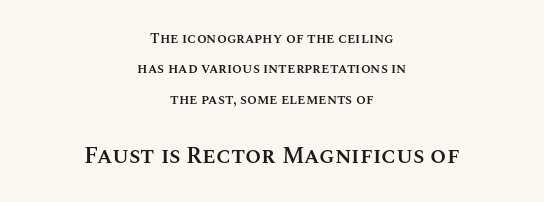
Q: Is the text bold? A: Semi-bold.
Q: Is the text italic (slanted)? A: No, it is upright.
Q: Is the text underlined? A: No.
Q: How is the paragraph aligned? A: Centered.
Q: Is the spacing between letters normal or unusually wide? A: Normal.
Q: Is the spacing between lines tight, normal or loose? A: Loose.
Q: Which block of text is set in a larger size, the first (top) or the second (bottom)? A: The second (bottom) one.
